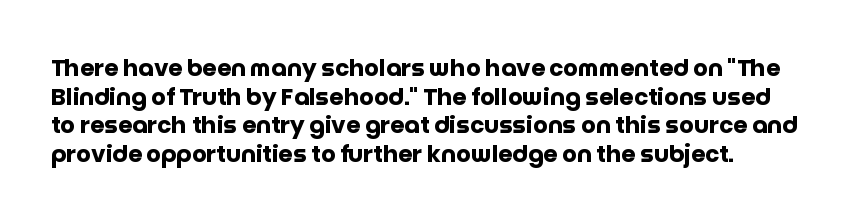
{"italic": "no", "bold": "yes", "underline": "no", "line_spacing": "normal", "line_spacing_ratio": 1.25, "letter_spacing": "normal", "letter_spacing_em": 0.0, "glyph_px": 23}
